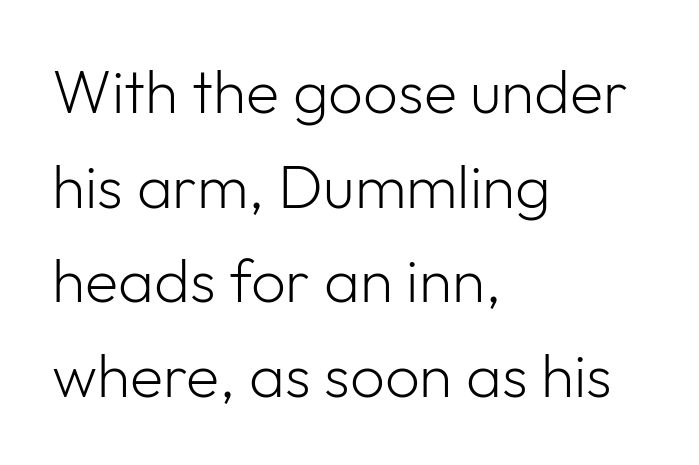
Q: Is the text bold? A: No.
Q: Is the text italic (slanted)? A: No, it is upright.
Q: Is the typeface a serif or a sans-serif typeface? A: Sans-serif.
Q: Is the text underlined? A: No.
Q: How is the paragraph aligned? A: Left-aligned.
Q: Is the spacing between letters normal or unusually wide? A: Normal.
Q: Is the spacing between lines tight, normal or loose? A: Normal.
Q: Width (condensed, normal, or wide)? A: Normal.
Q: Stroke contrast? A: Low.
Q: x-height? A: Medium.
Q: Monospaced? A: No.
